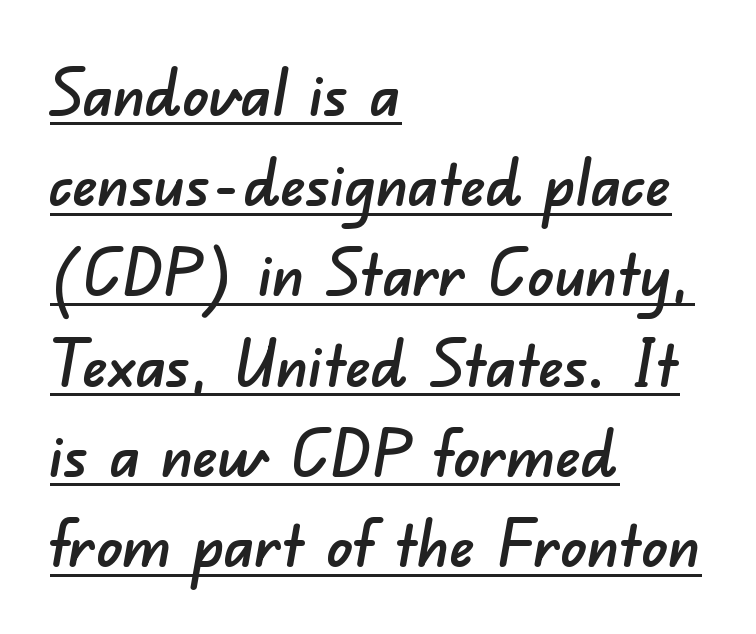
Alignment: flush left. Somebody hit Ctrl+U on this one — the words are underlined. Does the type have serifs? No, each stem ends abruptly. The passage shown is typed in a proportional face where columns would drift.
